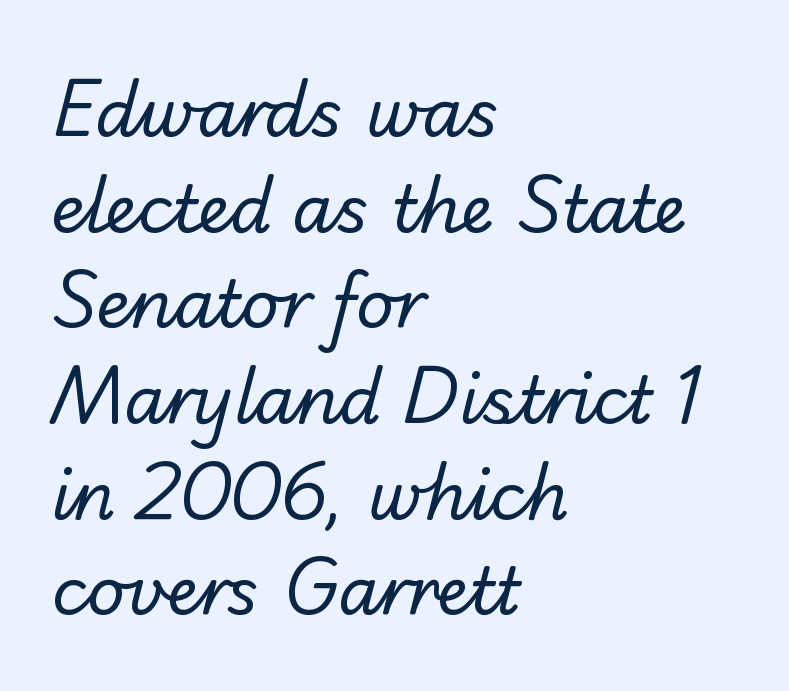
The foot of each line stays bare and open. The face looks like a standard text weight, possibly lighter. Each word holds together tightly as a unit, with standard inter-letter gaps. The letters advance in unequal steps, a hallmark of proportional type.
